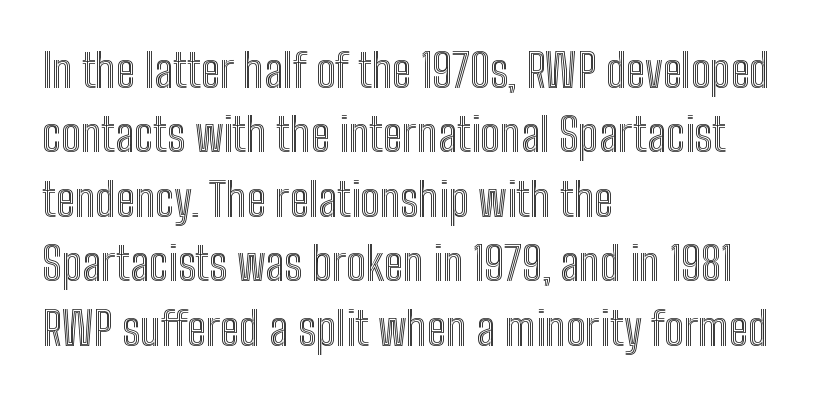
Q: Is the text italic (slanted)? A: No, it is upright.
Q: Is the text underlined? A: No.
Q: How is the paragraph aligned? A: Left-aligned.
Q: Is the spacing between letters normal or unusually wide? A: Normal.
Q: Is the spacing between lines tight, normal or loose? A: Normal.
Q: Width (condensed, normal, or wide)? A: Condensed.
Q: x-height? A: Medium.
Q: Monospaced? A: No.
